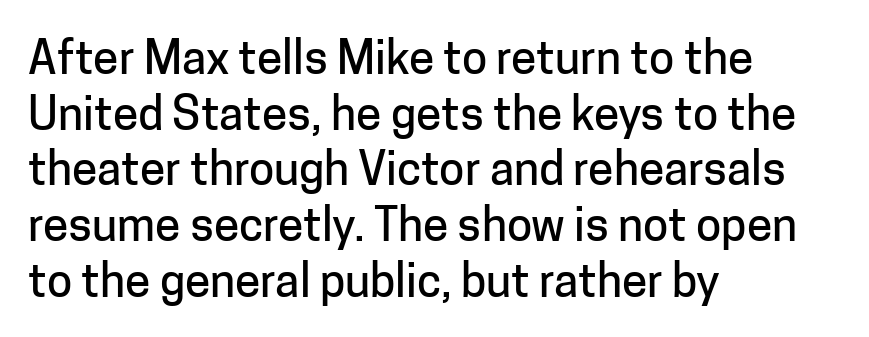
The compositor pushed each line to the left boundary. This is sans-serif lettering, the kind often seen on screens and signage. Every stem runs plumb, perpendicular to the baseline. The area under the type is left untouched.
